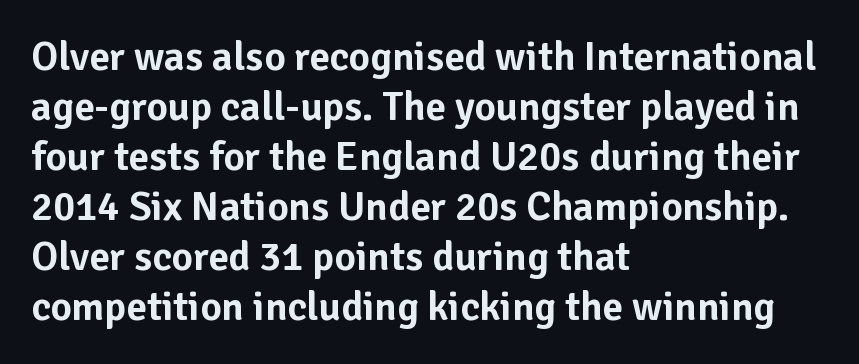
Quick note: underline off. Observe the absence of serifs on each vertical stroke in this sample. Notice how the passage keeps a crisp vertical edge on the left only. If you drew a line through each stem, it would be perfectly vertical. Nothing unusual about the tracking: characters are spaced as the font intends.
